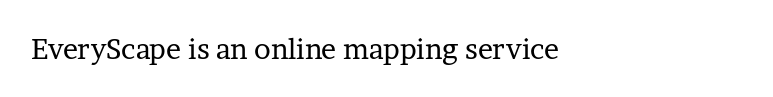
Nobody drew a line under any word here. No chunkiness to these letters — they're not bold. The letters sit at their default tracking, neither squeezed nor spread. When letters stand straight like this, we call the style roman or upright. Stroke terminals: seriffed.
